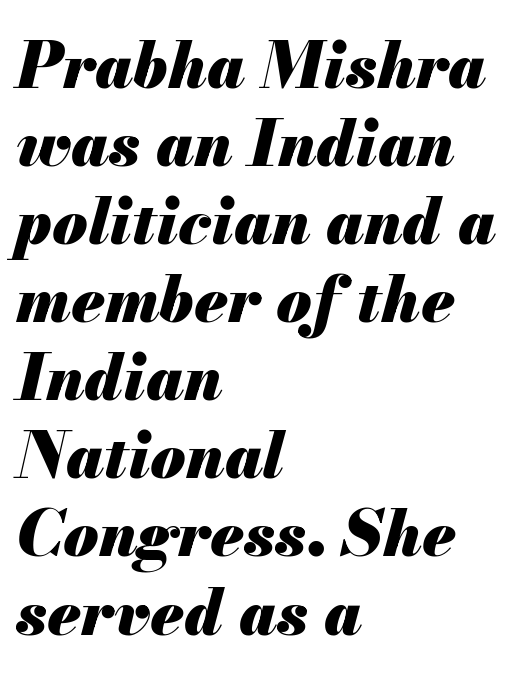
{"italic": "yes", "lean": "right", "slant_degrees": 13, "bold": "yes", "weight": "heavy", "width": "normal", "stroke_contrast": "medium", "x_height": "small", "monospaced": "no", "underline": "no", "align": "left", "line_spacing_ratio": 1.22, "letter_spacing": "normal", "letter_spacing_em": 0.0, "glyph_px": 64}
